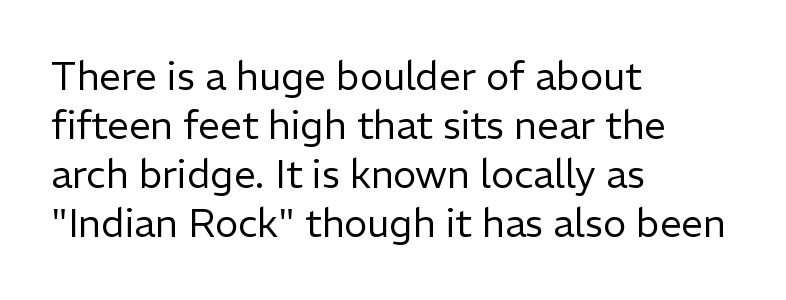
Q: Is the text bold? A: No.
Q: Is the text italic (slanted)? A: No, it is upright.
Q: Is the typeface a serif or a sans-serif typeface? A: Sans-serif.
Q: Is the text underlined? A: No.
Q: How is the paragraph aligned? A: Left-aligned.
Q: Is the spacing between letters normal or unusually wide? A: Normal.
Q: Is the spacing between lines tight, normal or loose? A: Normal.
Q: Width (condensed, normal, or wide)? A: Normal.
Q: Stroke contrast? A: Low.
Q: x-height? A: Medium.
Q: Monospaced? A: No.
